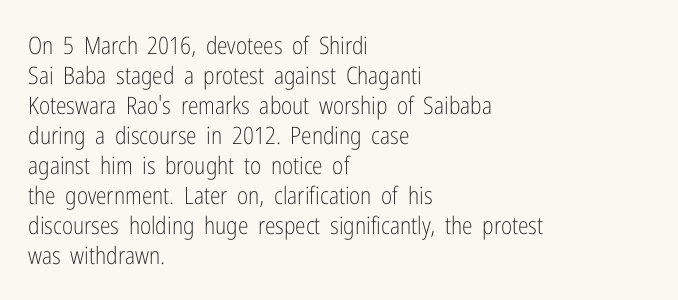
{"italic": "no", "bold": "no", "underline": "no", "align": "left", "line_spacing": "normal", "line_spacing_ratio": 1.25, "letter_spacing": "normal", "letter_spacing_em": 0.0, "glyph_px": 24}
